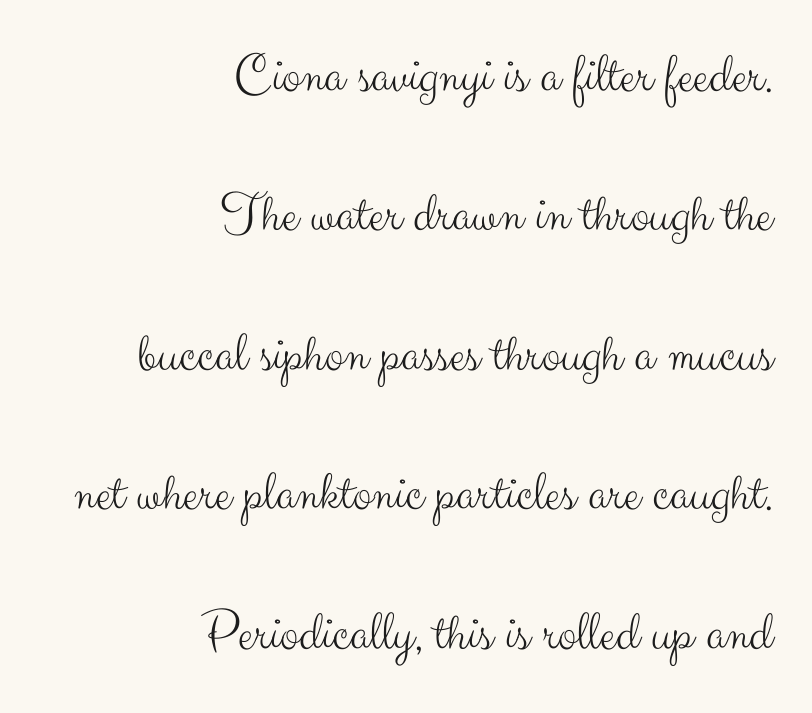
Q: Is the text bold? A: No.
Q: Is the text italic (slanted)? A: Yes.
Q: Is the typeface a serif or a sans-serif typeface? A: Sans-serif.
Q: Is the text underlined? A: No.
Q: How is the paragraph aligned? A: Right-aligned.
Q: Is the spacing between letters normal or unusually wide? A: Normal.
Q: Is the spacing between lines tight, normal or loose? A: Loose.
Q: Width (condensed, normal, or wide)? A: Normal.
Q: Stroke contrast? A: Medium.
Q: x-height? A: Small.
Q: Monospaced? A: No.
